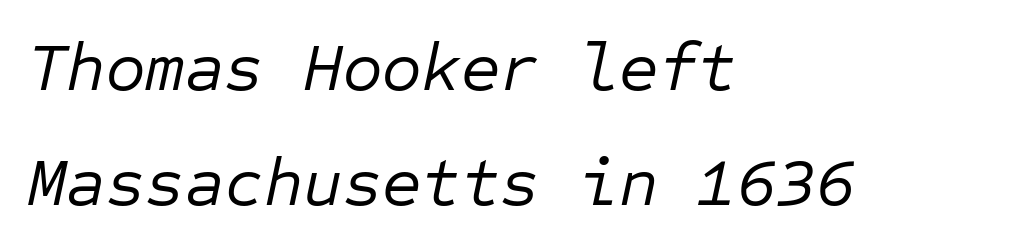
{"italic": "yes", "lean": "right", "slant_degrees": 12, "bold": "no", "weight": "regular", "width": "normal", "stroke_contrast": "low", "x_height": "medium", "monospaced": "yes", "underline": "no", "align": "left", "line_spacing": "normal", "line_spacing_ratio": 1.69, "letter_spacing": "normal", "letter_spacing_em": 0.0, "glyph_px": 68}
